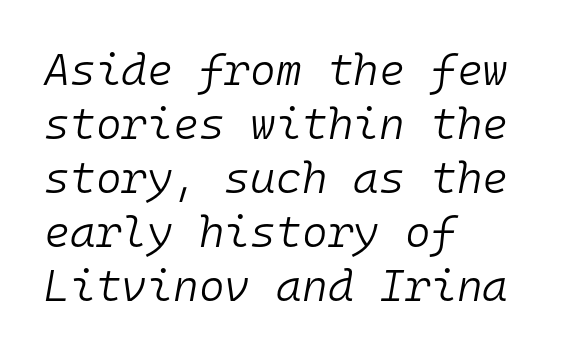
The image shows 44 px light type, italic (leaning right), monospaced; set left-aligned, line spacing 1.23x, normal letter spacing, not underlined; low stroke contrast and a medium x-height.
